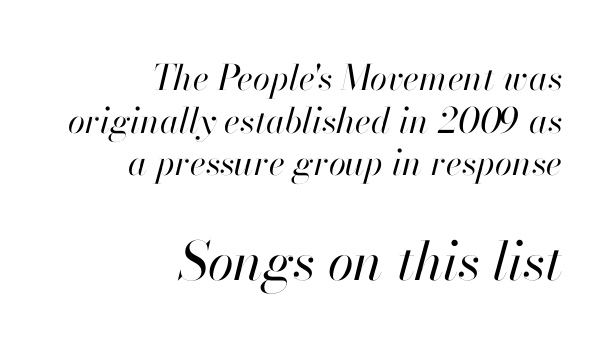
{"italic": "yes", "lean": "right", "slant_degrees": 13, "bold": "no", "weight": "regular", "width": "normal", "stroke_contrast": "high", "x_height": "small", "monospaced": "no", "underline": "no", "align": "right", "line_spacing_ratio": 1.22, "letter_spacing": "normal", "letter_spacing_em": 0.0, "larger_block": "second", "size_ratio": 1.51, "glyph_px": 53}
